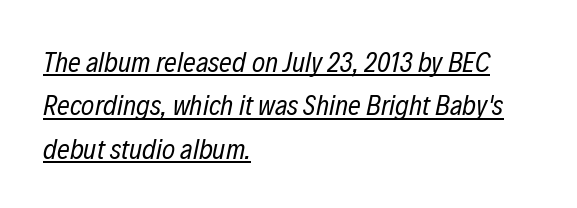
The image shows 28 px regular-weight, condensed type, italic (leaning right); set left-aligned, normal line spacing (1.55x), normal letter spacing, underlined; low stroke contrast and a medium x-height.
